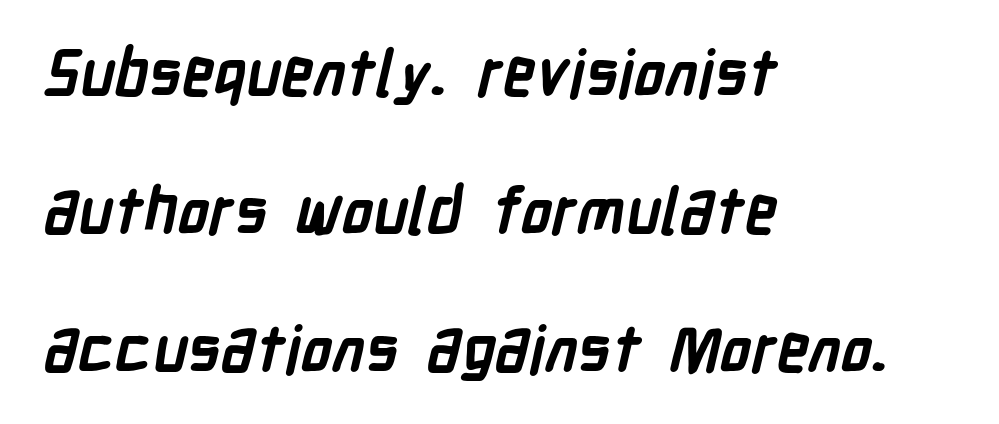
The image shows 64 px semibold, condensed sans-serif type; set left-aligned, loose line spacing (2.16x), normal letter spacing, not underlined; low stroke contrast and a medium x-height.
